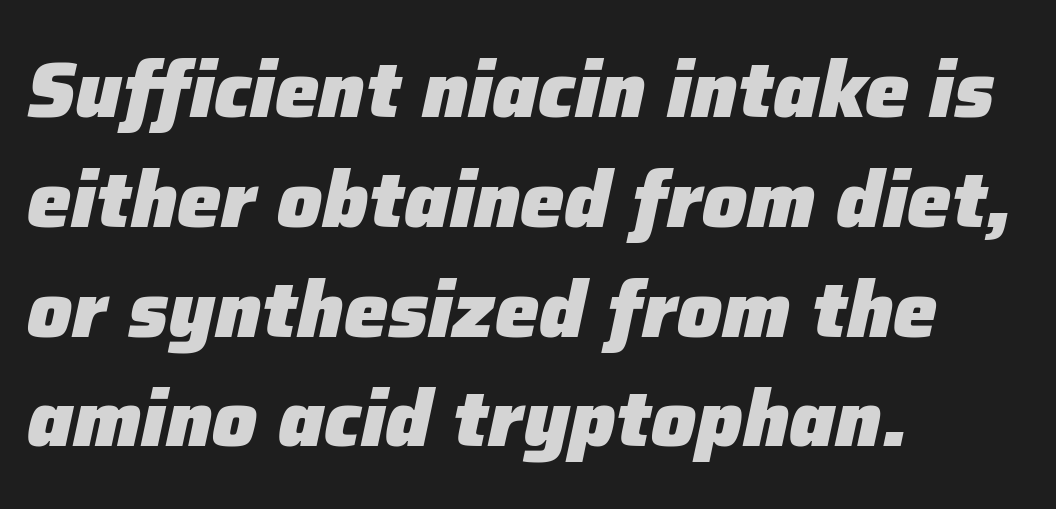
The image shows 79 px heavy type, italic (leaning right); set left-aligned, normal line spacing (1.39x), normal letter spacing, not underlined; low stroke contrast and a medium x-height.
